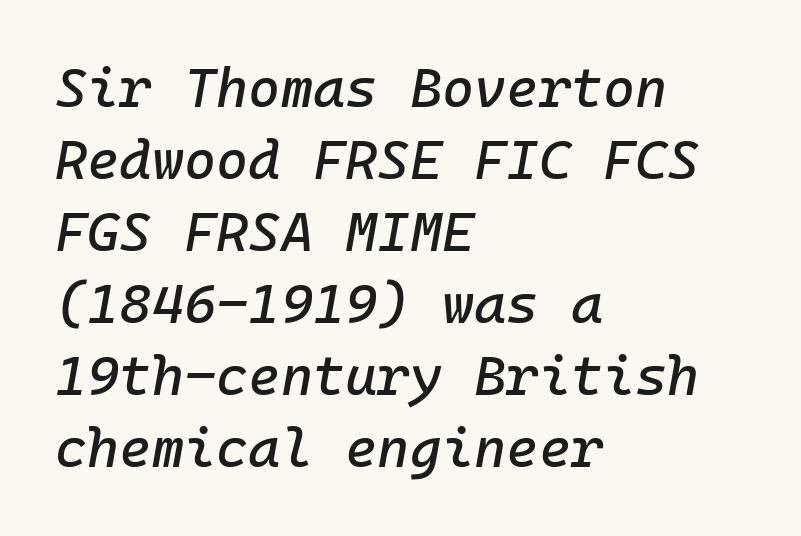
Is the letter spacing exaggerated? No — it looks like the ordinary default. In terms of leading, this rendering sits right in the middle. A student would call this left alignment; a typographer would say flush left, rag right. Quick note: italic. Honestly, there is no underline to notice here at all. Looks like terminal output: every glyph gets an equal slot.
